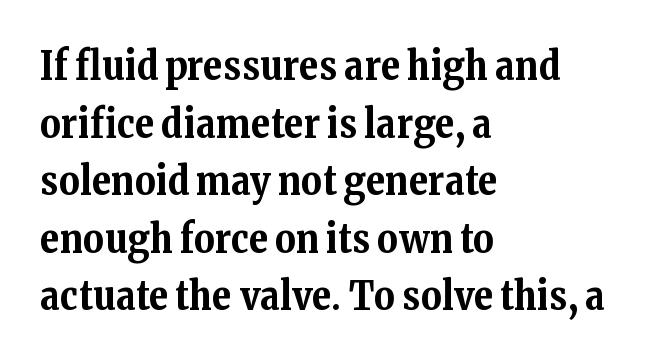
{"serif": "yes", "italic": "no", "bold": "yes", "weight": "bold", "width": "normal", "stroke_contrast": "medium", "x_height": "medium", "monospaced": "no", "underline": "no", "align": "left", "line_spacing": "normal", "line_spacing_ratio": 1.44, "letter_spacing": "normal", "letter_spacing_em": 0.0, "glyph_px": 40}
